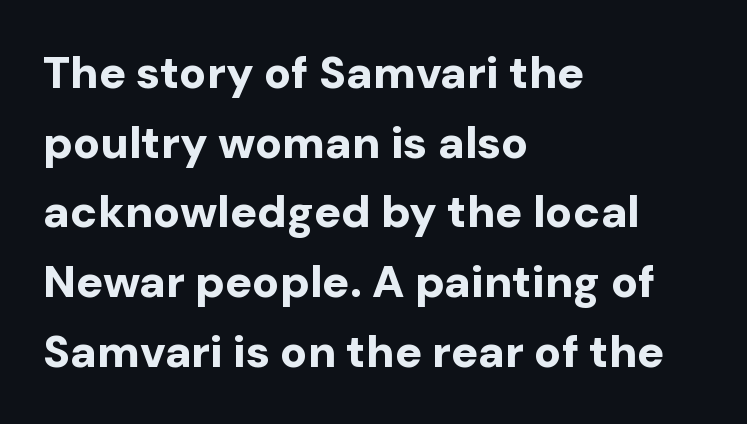
Q: Is the text bold? A: Yes.
Q: Is the text italic (slanted)? A: No, it is upright.
Q: Is the typeface a serif or a sans-serif typeface? A: Sans-serif.
Q: Is the text underlined? A: No.
Q: How is the paragraph aligned? A: Left-aligned.
Q: Is the spacing between letters normal or unusually wide? A: Normal.
Q: Is the spacing between lines tight, normal or loose? A: Normal.
Q: Width (condensed, normal, or wide)? A: Normal.
Q: Stroke contrast? A: Low.
Q: x-height? A: Medium.
Q: Monospaced? A: No.
